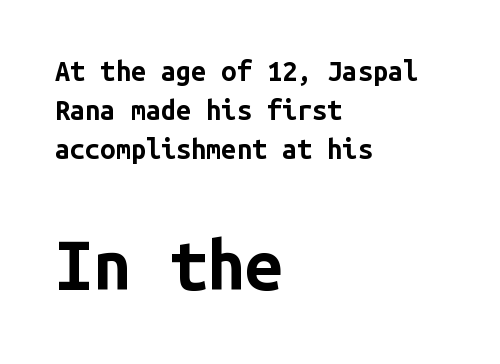
Does the leading feel generous? No, just average. Two sizes are in play, and the larger belongs to the second block. Compared with typical body copy, the letter spacing here is the same. No feet cap the strokes, marking this as sans-serif type.
